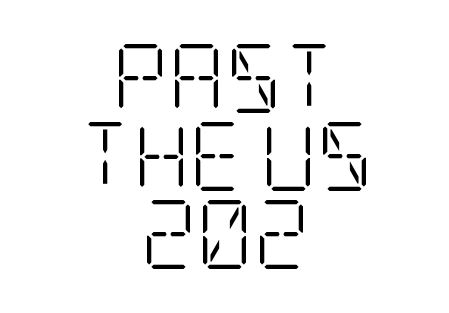
{"serif": "yes", "italic": "no", "bold": "no", "weight": "light", "width": "condensed", "stroke_contrast": "low", "x_height": "large", "underline": "no", "align": "center", "line_spacing": "tight", "line_spacing_ratio": 1.13, "letter_spacing": "normal", "letter_spacing_em": 0.0, "glyph_px": 69}
